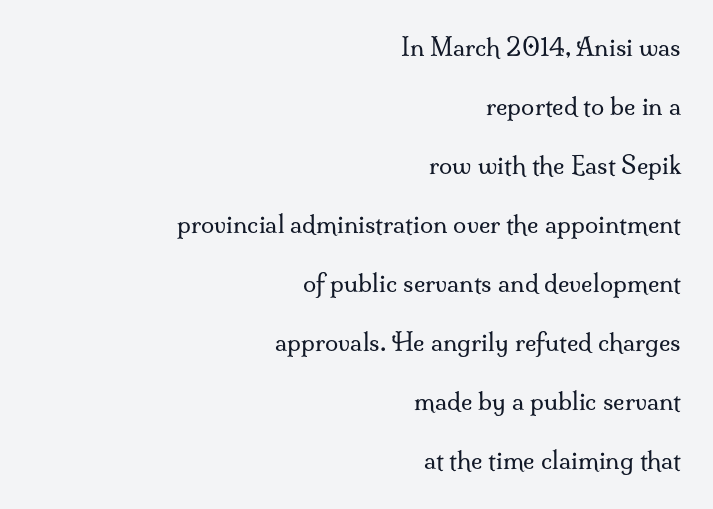
Q: Is the text bold? A: No.
Q: Is the text italic (slanted)? A: No, it is upright.
Q: Is the text underlined? A: No.
Q: How is the paragraph aligned? A: Right-aligned.
Q: Is the spacing between letters normal or unusually wide? A: Normal.
Q: Is the spacing between lines tight, normal or loose? A: Loose.
